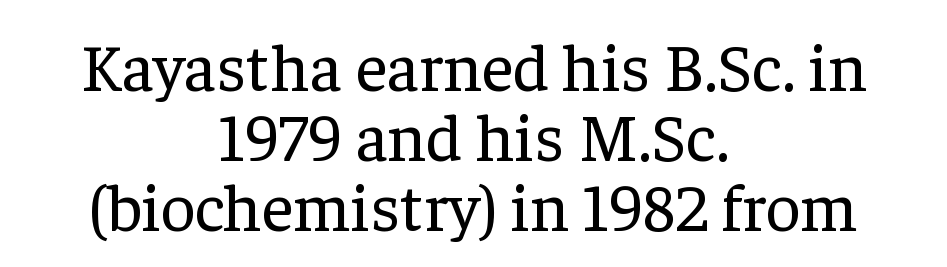
{"serif": "yes", "italic": "no", "bold": "no", "weight": "regular", "width": "normal", "stroke_contrast": "low", "x_height": "medium", "monospaced": "no", "underline": "no", "align": "center", "line_spacing": "tight", "line_spacing_ratio": 1.03, "letter_spacing": "normal", "letter_spacing_em": 0.0, "glyph_px": 68}
